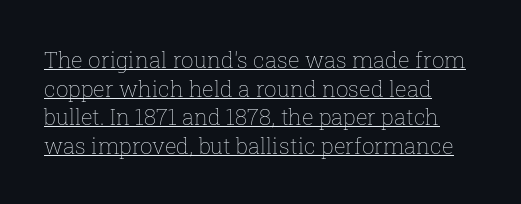
Students, observe the line beneath the letters — that is underlining. Line starts are locked; line ends wander. The vertical gap from one line to the next is medium. The lettering holds an erect, upright posture throughout. The passage shown has conventional tracking throughout. The letters look calm and open, with moderate or lighter stems.
